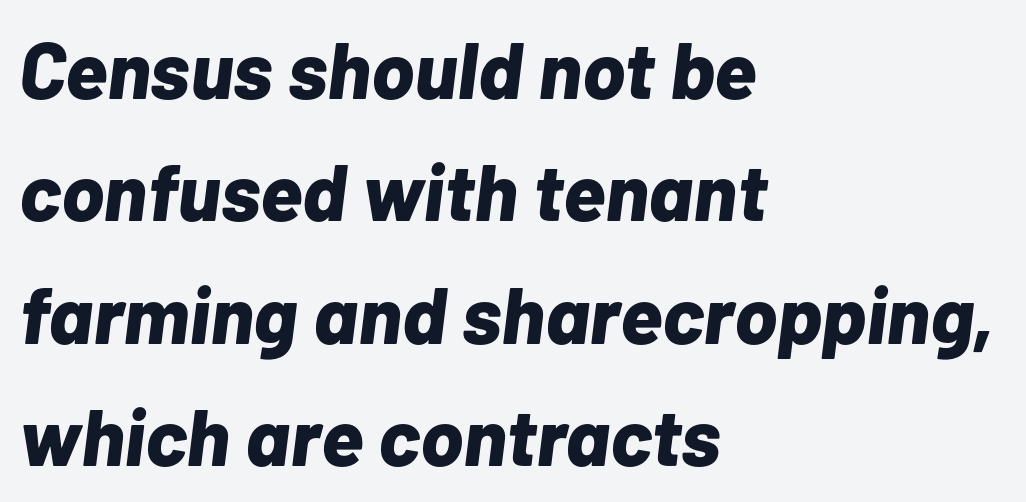
Q: Is the text bold? A: Yes.
Q: Is the text italic (slanted)? A: Yes, it leans right by about 7 degrees.
Q: Is the text underlined? A: No.
Q: How is the paragraph aligned? A: Left-aligned.
Q: Is the spacing between letters normal or unusually wide? A: Normal.
Q: Is the spacing between lines tight, normal or loose? A: Normal.
Q: Width (condensed, normal, or wide)? A: Normal.
Q: Stroke contrast? A: Low.
Q: x-height? A: Medium.
Q: Monospaced? A: No.
